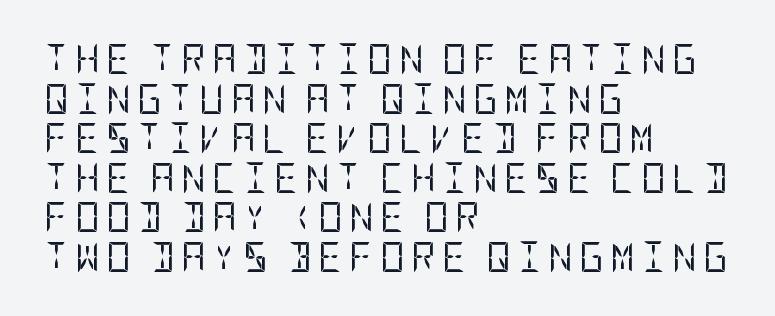
A classic flush-left, rag-right setting is used for this passage. Ink coverage per letter is moderate at most. Is there much room between lines? A standard amount, neither cramped nor airy. Between one letter and the next there's a generous, obvious gap. The space beneath each line is pristine and unruled.
